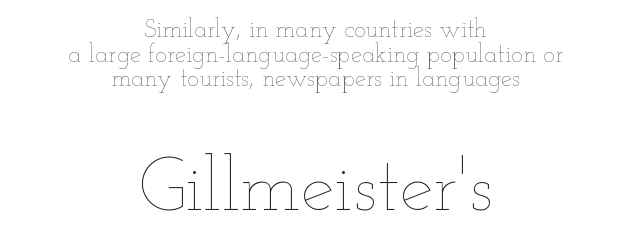
The image shows 76 px thin, wide type, upright; set centered, tight line spacing (0.99x), normal letter spacing, not underlined; the second (bottom) block is 3.04x larger; low stroke contrast and a small x-height.
